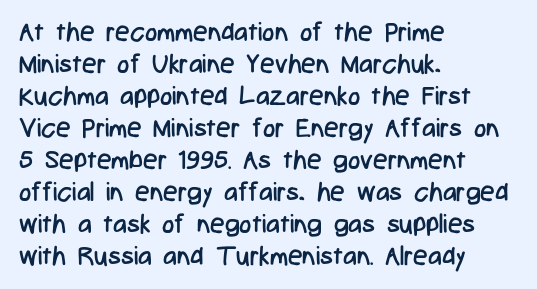
The image shows 26 px text type, upright; set left-aligned, line spacing 1.23x, normal letter spacing, not underlined.
